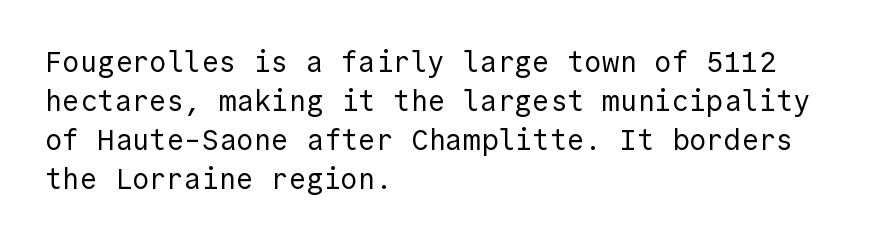
The image shows 29 px regular-weight sans-serif type, upright; set left-aligned, normal line spacing (1.35x), normal letter spacing, not underlined; a medium x-height.
